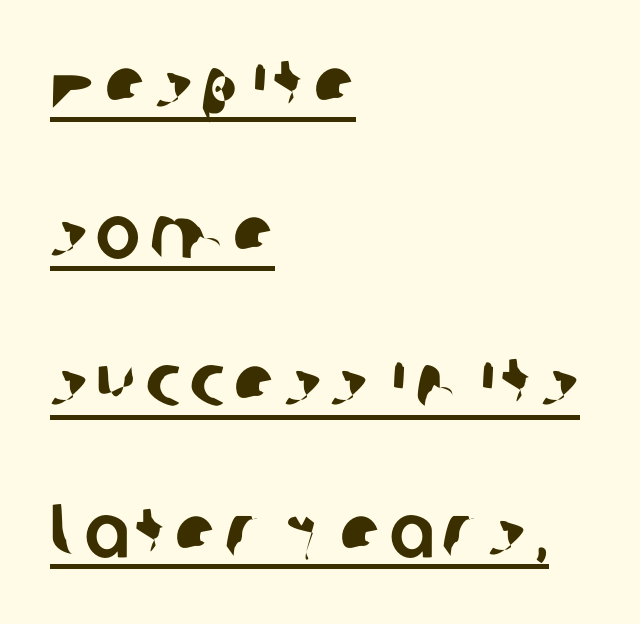
The image shows 75 px sans-serif type; set left-aligned, loose line spacing (1.99x), underlined; low stroke contrast and a medium x-height.
